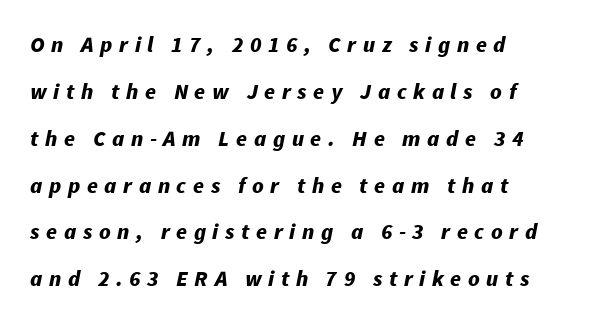
The image shows 22 px bold type, italic (leaning right); set left-aligned, loose line spacing (2.13x), unusually wide letter spacing (+0.3 em), not underlined.
